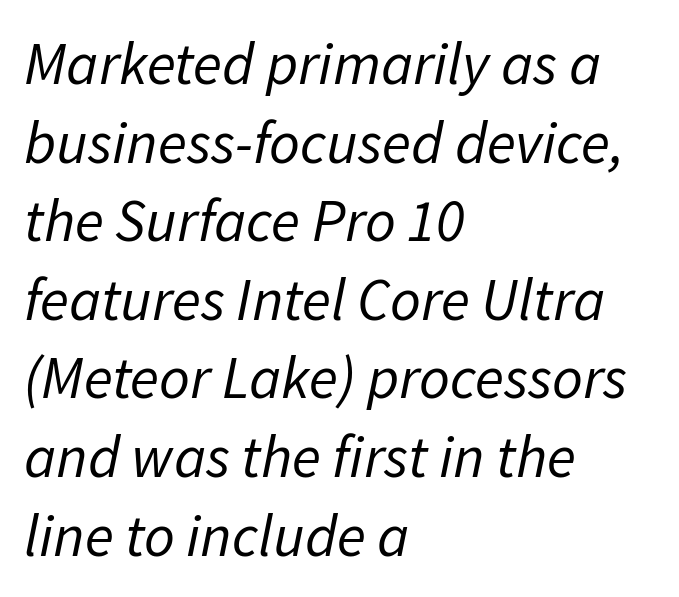
The image shows 60 px regular-weight type, italic (leaning right); set left-aligned, normal line spacing (1.31x), normal letter spacing, not underlined; low stroke contrast and a medium x-height.
